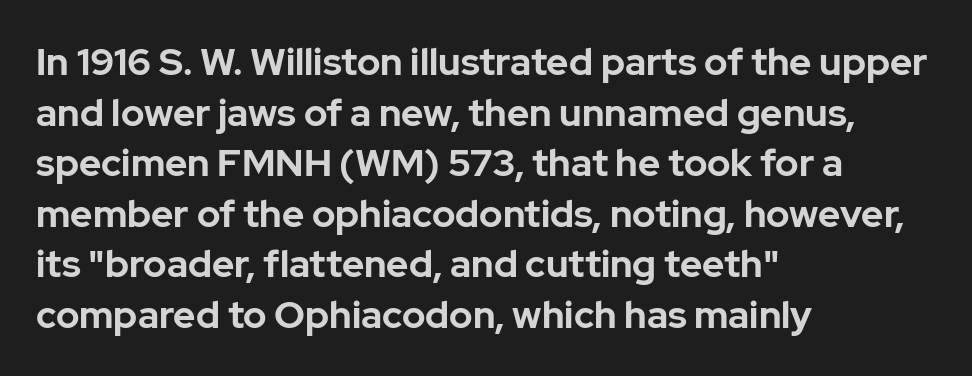
{"serif": "no", "italic": "no", "bold": "yes", "weight": "bold", "width": "normal", "stroke_contrast": "low", "x_height": "medium", "monospaced": "no", "underline": "no", "align": "left", "line_spacing": "normal", "line_spacing_ratio": 1.33, "letter_spacing": "normal", "letter_spacing_em": 0.0, "glyph_px": 38}
